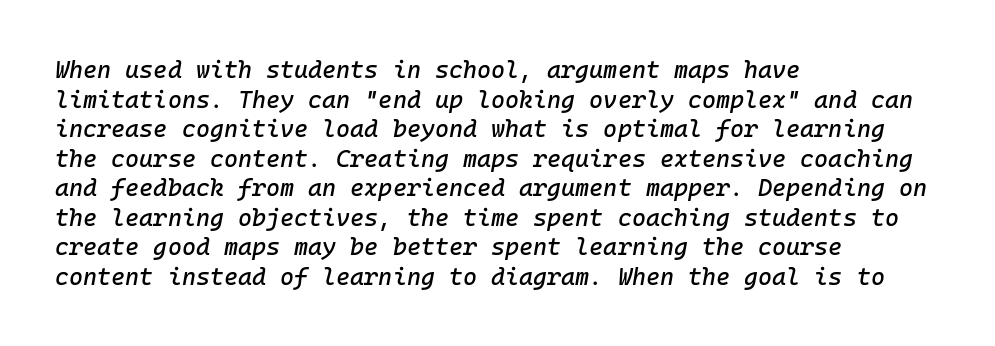
Q: Is the text italic (slanted)? A: Yes, it leans right by about 10 degrees.
Q: Is the text underlined? A: No.
Q: How is the paragraph aligned? A: Left-aligned.
Q: Is the spacing between letters normal or unusually wide? A: Normal.
